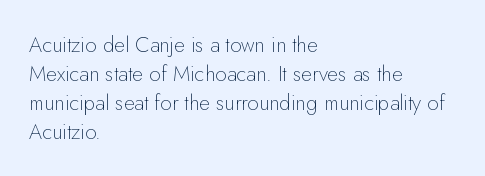
Letters rest on an invisible, unmarked baseline. Heaviness? Minimal to ordinary, like unemphasized prose. The rendering anchors every line to the left-hand side. The line-height multiplier appears to be the usual default.
